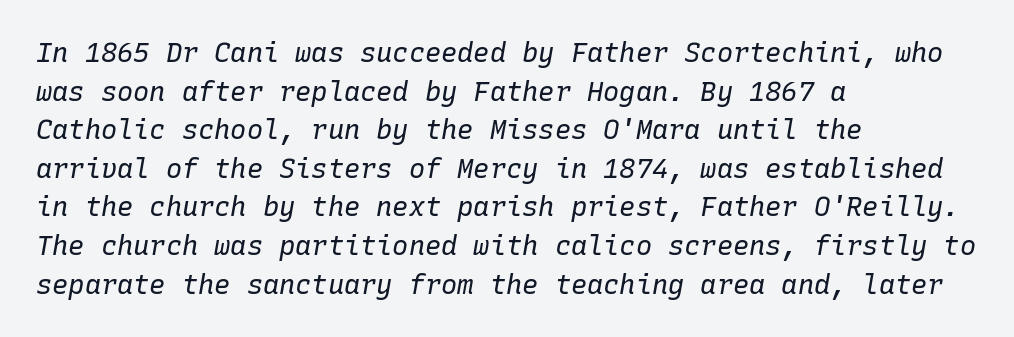
{"italic": "yes", "lean": "right", "slant_degrees": 10, "bold": "no", "underline": "no", "align": "left", "line_spacing": "normal", "line_spacing_ratio": 1.43, "letter_spacing": "normal", "letter_spacing_em": 0.0, "glyph_px": 27}
